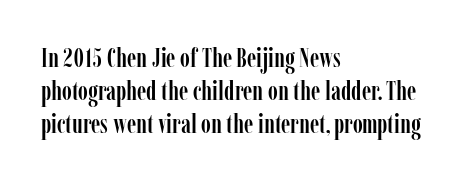
{"italic": "no", "underline": "no", "align": "left", "line_spacing_ratio": 1.23, "letter_spacing": "normal", "letter_spacing_em": 0.0, "glyph_px": 27}
